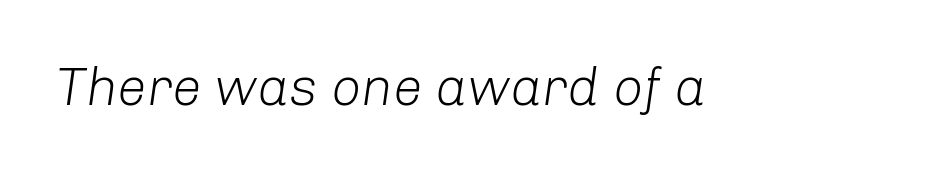
The cut favours lightness, reaching ordinary text weight at its darkest. Slant detected: the letters are inclined. The gaps between neighbouring characters are ordinary and unremarkable. Descender tails drop into unmarked territory. A typesetter would call this proportional, since set widths differ per character.
